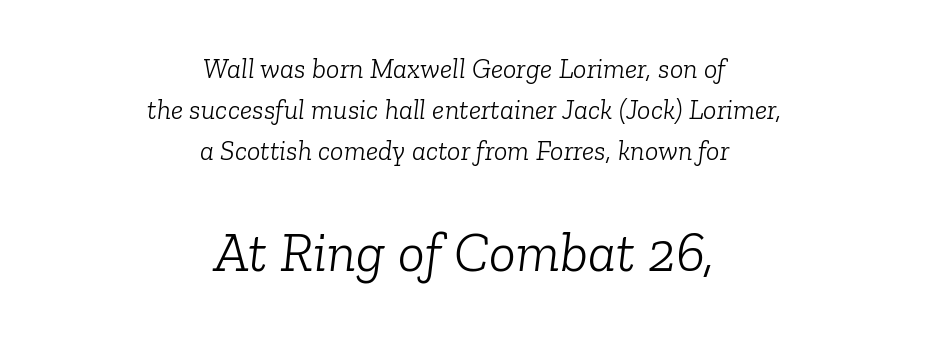
{"serif": "yes", "italic": "yes", "lean": "right", "slant_degrees": 6, "bold": "no", "weight": "light", "width": "normal", "stroke_contrast": "low", "x_height": "medium", "monospaced": "no", "underline": "no", "align": "center", "line_spacing": "normal", "line_spacing_ratio": 1.46, "letter_spacing": "normal", "letter_spacing_em": 0.0, "larger_block": "second", "size_ratio": 2.0, "glyph_px": 56}
